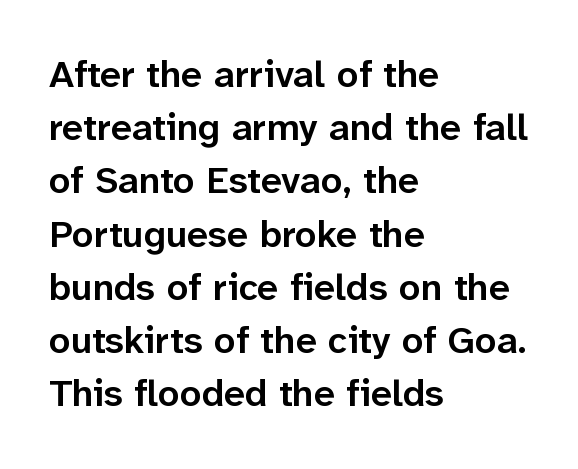
The image shows 38 px semibold sans-serif type, upright; set left-aligned, normal line spacing (1.4x), normal letter spacing, not underlined; low stroke contrast and a medium x-height.
